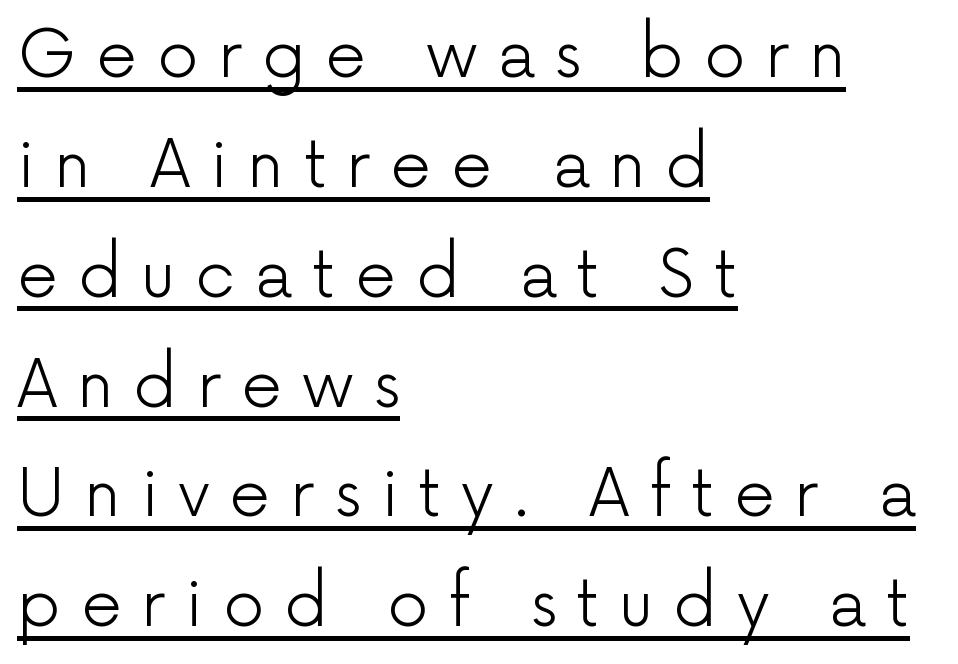
The image shows 65 px light sans-serif type, upright; set left-aligned, normal line spacing (1.69x), unusually wide letter spacing (+0.3 em), underlined; low stroke contrast and a medium x-height.
